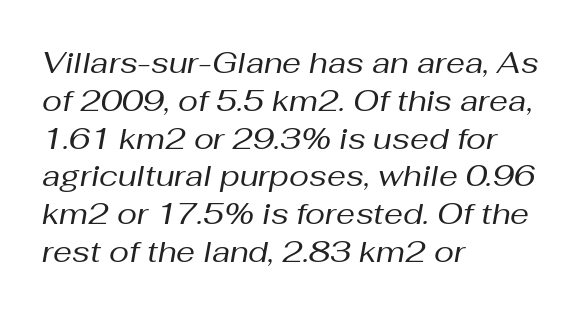
The image shows 30 px regular-weight type, italic (leaning right); set left-aligned, normal line spacing (1.26x), normal letter spacing, not underlined; medium stroke contrast and a medium x-height.
